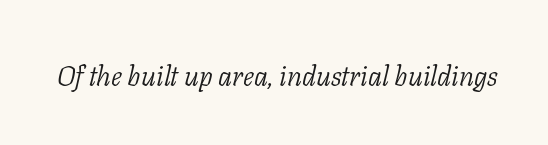
{"serif": "yes", "italic": "yes", "lean": "right", "slant_degrees": 11, "bold": "no", "weight": "light", "width": "normal", "stroke_contrast": "low", "x_height": "medium", "monospaced": "no", "underline": "no", "letter_spacing": "normal", "letter_spacing_em": 0.0, "glyph_px": 28}
